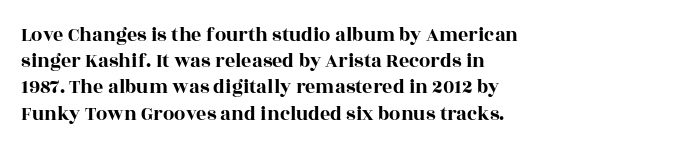
Rows of type keep a routine distance in the vertical direction. Designer's note — italics off, roman on. These lines stack with their left ends in a neat column. You could call the tracking neutral — neither tight nor loose. Each row of text sits above clean, open space.
